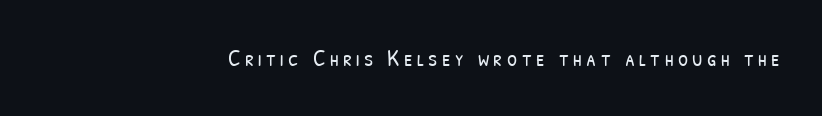
Line endings align vertically; line beginnings do not. Stroke thickness stays within the range of a standard reading face or lighter. The specimen omits any rule beneath the text block's lines.
